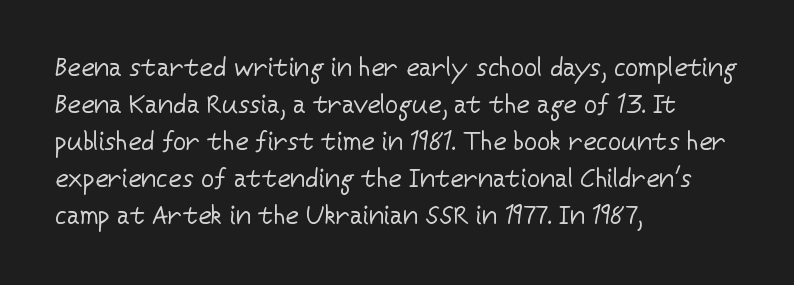
The image shows 26 px text type, upright; set left-aligned, normal line spacing (1.42x), normal letter spacing, not underlined.
